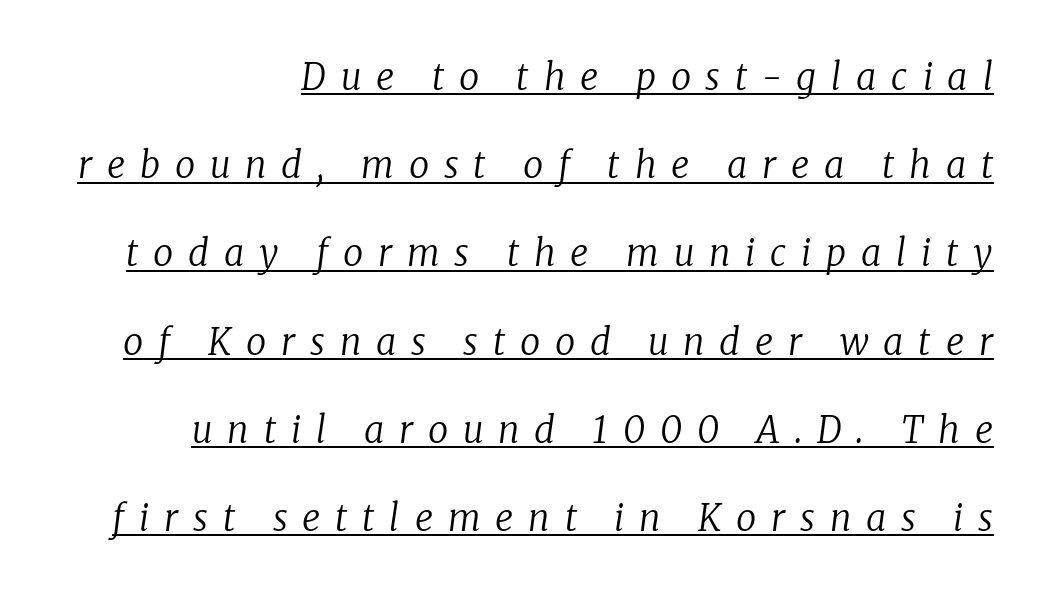
The image shows 36 px regular-weight serif type, italic (leaning right); set loose line spacing (2.45x), unusually wide letter spacing (+0.41 em), underlined; low stroke contrast and a medium x-height.
